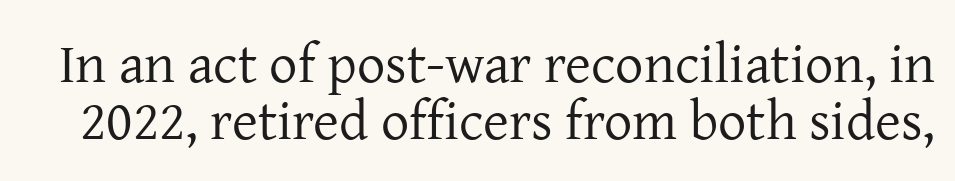
Q: Is the text bold? A: No.
Q: Is the text italic (slanted)? A: No, it is upright.
Q: Is the typeface a serif or a sans-serif typeface? A: Serif.
Q: Is the text underlined? A: No.
Q: Is the spacing between letters normal or unusually wide? A: Normal.
Q: Is the spacing between lines tight, normal or loose? A: Tight.
Q: Width (condensed, normal, or wide)? A: Normal.
Q: Stroke contrast? A: Low.
Q: x-height? A: Medium.
Q: Monospaced? A: No.
